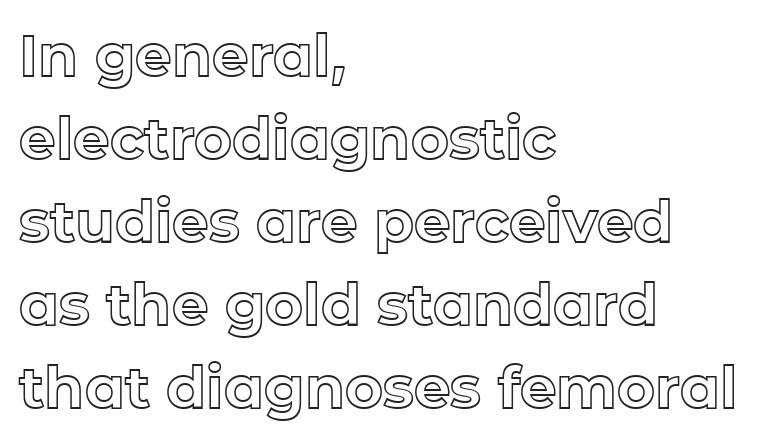
Baseline-to-baseline distance is the conventional proportion of letter height. The strip under each line holds only bare page. Is the block centered? No — it sits flush against the left margin. Letter spacing: default. The letters stand upright; this is a roman face.
